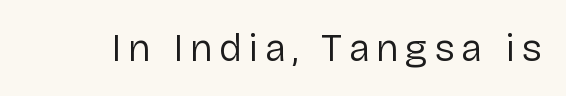
Every stem runs plumb, perpendicular to the baseline. Counters stay open thanks to moderate or lighter strokes. The rendering uses natural spacing where letterforms have individual widths. The gap between lines stays unmarked. A typesetter would label this face a sans.
